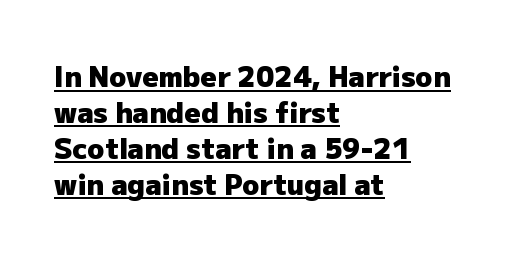
Q: Is the text bold? A: Yes.
Q: Is the text italic (slanted)? A: No, it is upright.
Q: Is the typeface a serif or a sans-serif typeface? A: Sans-serif.
Q: Is the text underlined? A: Yes.
Q: How is the paragraph aligned? A: Left-aligned.
Q: Is the spacing between letters normal or unusually wide? A: Normal.
Q: Is the spacing between lines tight, normal or loose? A: Normal.
Q: Width (condensed, normal, or wide)? A: Normal.
Q: Stroke contrast? A: Low.
Q: x-height? A: Medium.
Q: Monospaced? A: No.
